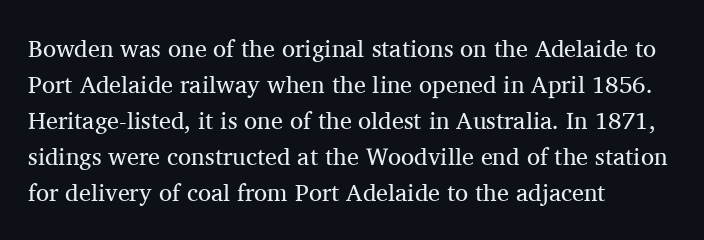
There is no visible air inserted between adjacent glyphs. The rendering anchors every line to the left-hand side. Counters stay open thanks to moderate or lighter strokes. Is there much room between lines? A standard amount, neither cramped nor airy. Type without underlining.
